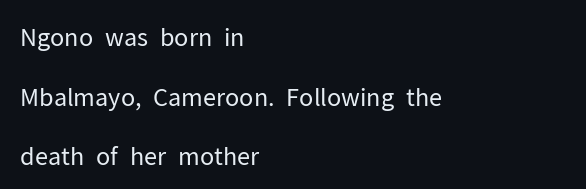
The image shows 24 px text type, upright; set left-aligned, loose line spacing (2.48x), normal letter spacing, not underlined.
